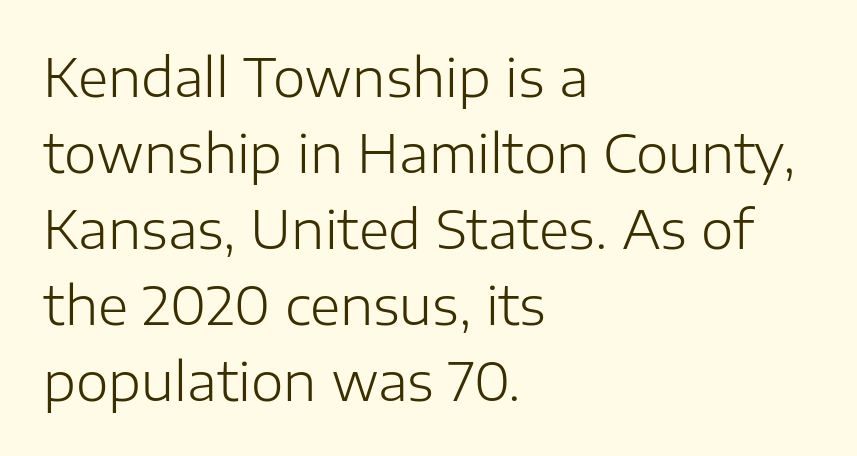
{"serif": "no", "italic": "no", "bold": "no", "weight": "light", "width": "normal", "stroke_contrast": "low", "x_height": "medium", "monospaced": "no", "underline": "no", "align": "left", "line_spacing": "normal", "line_spacing_ratio": 1.46, "letter_spacing": "normal", "letter_spacing_em": 0.0, "glyph_px": 52}
